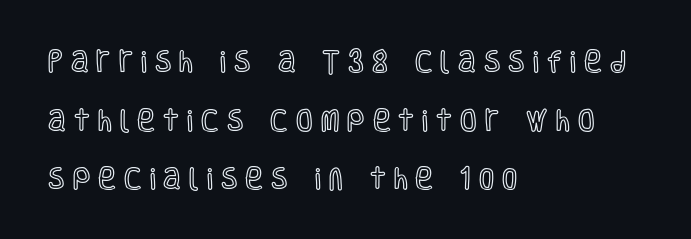
The image shows 24 px text type, upright; set left-aligned, loose line spacing (2.44x), unusually wide letter spacing (+0.34 em), not underlined.
